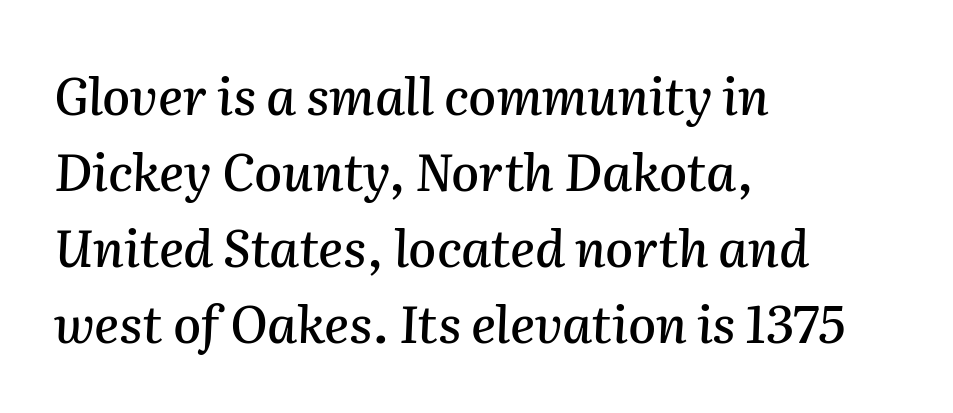
Q: Is the text italic (slanted)? A: Yes, it leans right by about 2 degrees.
Q: Is the text underlined? A: No.
Q: How is the paragraph aligned? A: Left-aligned.
Q: Is the spacing between letters normal or unusually wide? A: Normal.
Q: Is the spacing between lines tight, normal or loose? A: Normal.
Q: Width (condensed, normal, or wide)? A: Normal.
Q: Stroke contrast? A: Medium.
Q: x-height? A: Medium.
Q: Monospaced? A: No.
